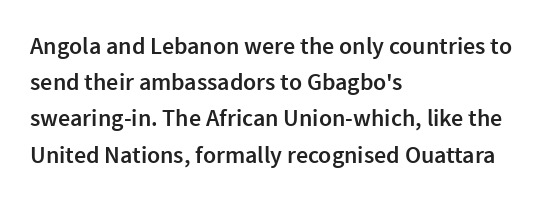
Q: Is the text bold? A: Semi-bold.
Q: Is the text italic (slanted)? A: No, it is upright.
Q: Is the text underlined? A: No.
Q: How is the paragraph aligned? A: Left-aligned.
Q: Is the spacing between letters normal or unusually wide? A: Normal.
Q: Is the spacing between lines tight, normal or loose? A: Normal.
